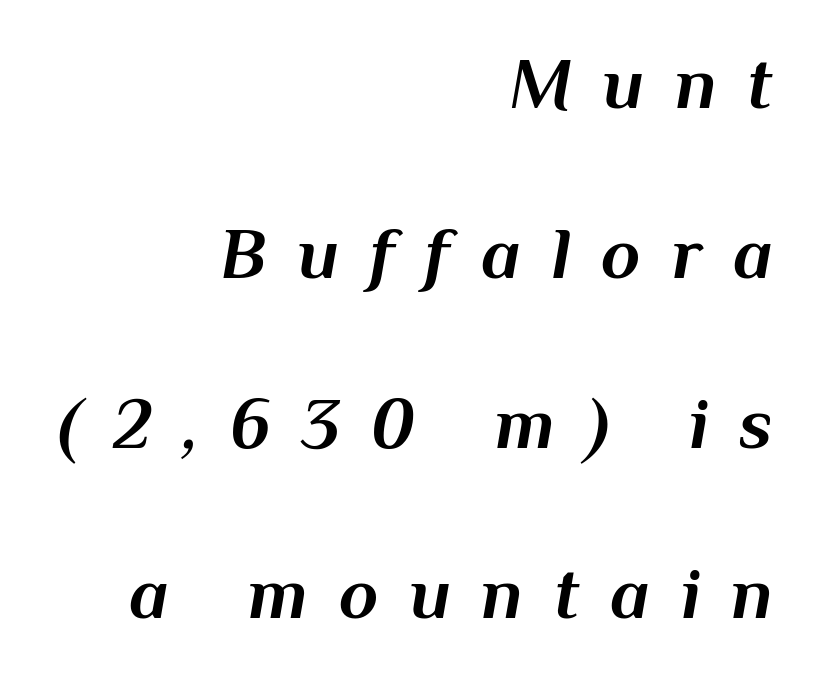
These lines have a slow, spaced-out rhythm from letter to letter. A clean baseline with only descenders dipping below it. If you drew a ruler down the right edge, every line would touch it. These lines are rendered in a variable-pitch font. Does the lettering tilt? It does — this is italic.
